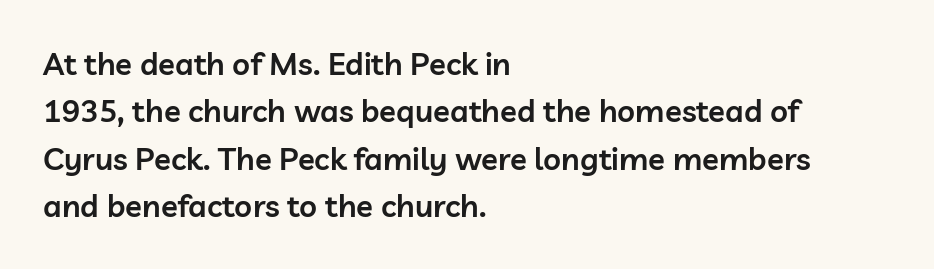
Q: Is the text bold? A: Semi-bold.
Q: Is the text italic (slanted)? A: No, it is upright.
Q: Is the typeface a serif or a sans-serif typeface? A: Sans-serif.
Q: Is the text underlined? A: No.
Q: How is the paragraph aligned? A: Left-aligned.
Q: Is the spacing between letters normal or unusually wide? A: Normal.
Q: Is the spacing between lines tight, normal or loose? A: Normal.
Q: Width (condensed, normal, or wide)? A: Normal.
Q: Stroke contrast? A: Low.
Q: x-height? A: Medium.
Q: Monospaced? A: No.
